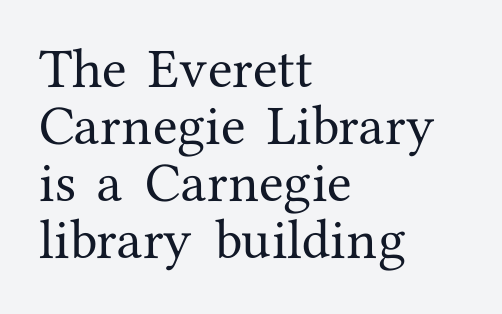
{"serif": "yes", "italic": "no", "width": "normal", "stroke_contrast": "medium", "x_height": "medium", "monospaced": "no", "underline": "no", "align": "left", "line_spacing": "normal", "line_spacing_ratio": 1.27, "letter_spacing": "normal", "letter_spacing_em": 0.0, "glyph_px": 45}
